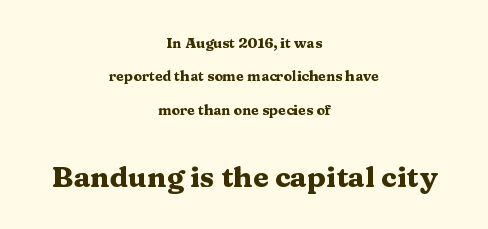
Are there feet on the stems? There are — it's a serif. Is this a fixed-width face? No — the glyphs have proportional, varying widths. Words float on clear page, feet unadorned. Quick note: not italic, upright.
